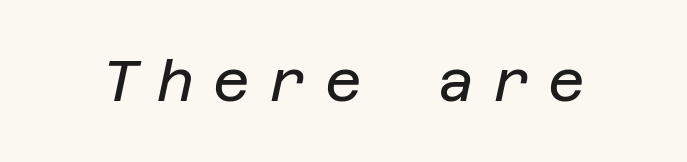
Descenders are the only things crossing below the line. Does extra space separate the letters? Yes, quite a lot of it. Rendered with sloped, italic letterforms. Ink coverage per letter is moderate at most.
